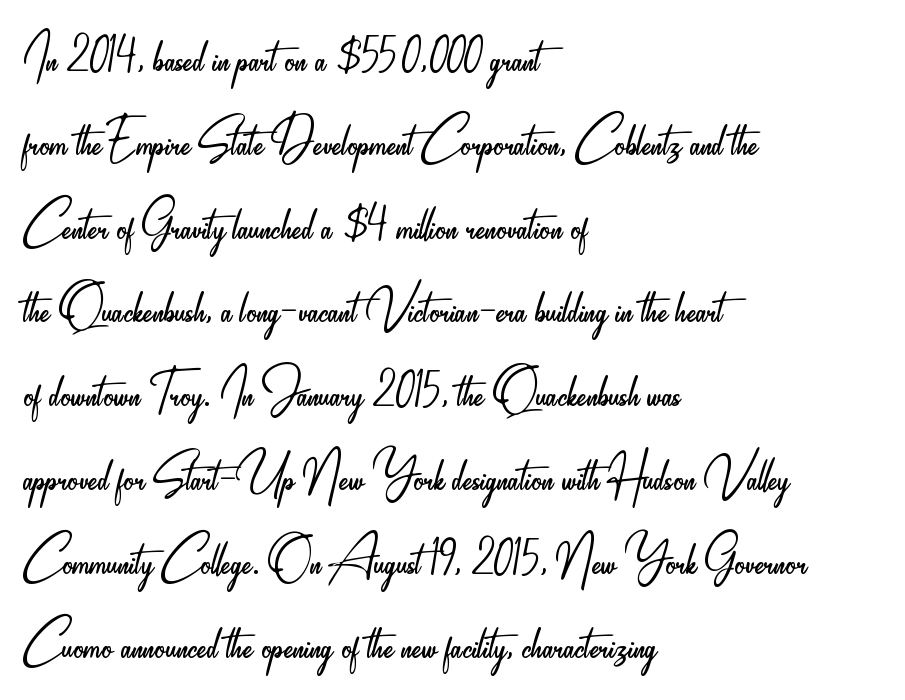
{"serif": "no", "bold": "no", "weight": "light", "width": "condensed", "stroke_contrast": "low", "x_height": "small", "monospaced": "no", "underline": "no", "align": "left", "line_spacing": "normal", "line_spacing_ratio": 1.27, "letter_spacing": "normal", "letter_spacing_em": 0.0, "glyph_px": 66}
